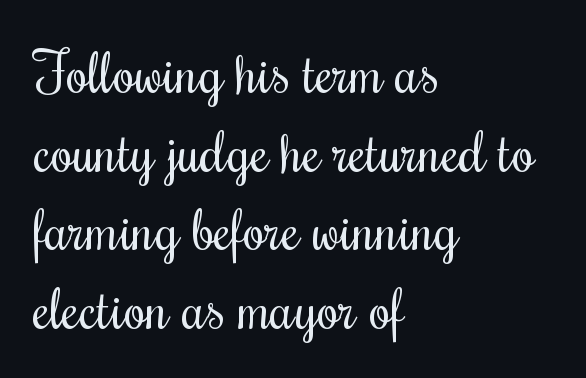
Compared with typical paragraphs, the rows here are spaced about the same. Reading down the block, your eye returns to a fixed left position each line. Character widths vary here, with narrow letters taking less room than wide ones. Each letter's strokes conclude with small projecting serifs. Stems and bowls with no extra thickness — not bold.
